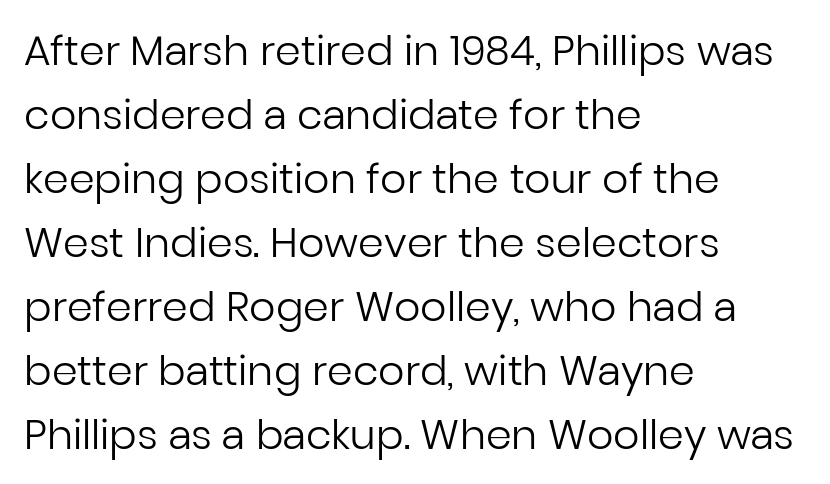
{"serif": "no", "italic": "no", "bold": "no", "weight": "regular", "width": "normal", "stroke_contrast": "low", "x_height": "medium", "monospaced": "no", "underline": "no", "align": "left", "line_spacing": "normal", "line_spacing_ratio": 1.56, "letter_spacing": "normal", "letter_spacing_em": 0.0, "glyph_px": 41}
